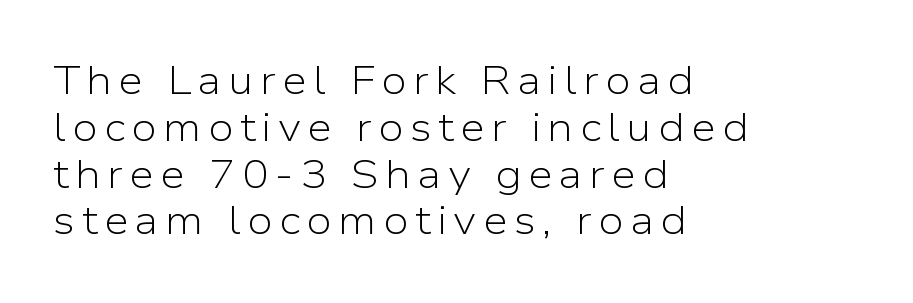
{"serif": "no", "italic": "no", "bold": "no", "weight": "light", "width": "normal", "stroke_contrast": "low", "x_height": "medium", "monospaced": "no", "underline": "no", "align": "left", "line_spacing_ratio": 1.17, "glyph_px": 40}
